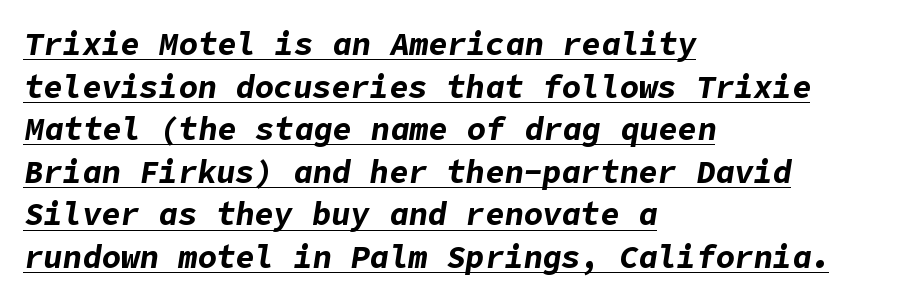
Nobody touched the tracking dial on this one. The paragraph has a hard left edge and a soft right edge. The font is running at its bold setting. Slant detected: the letters are inclined.
